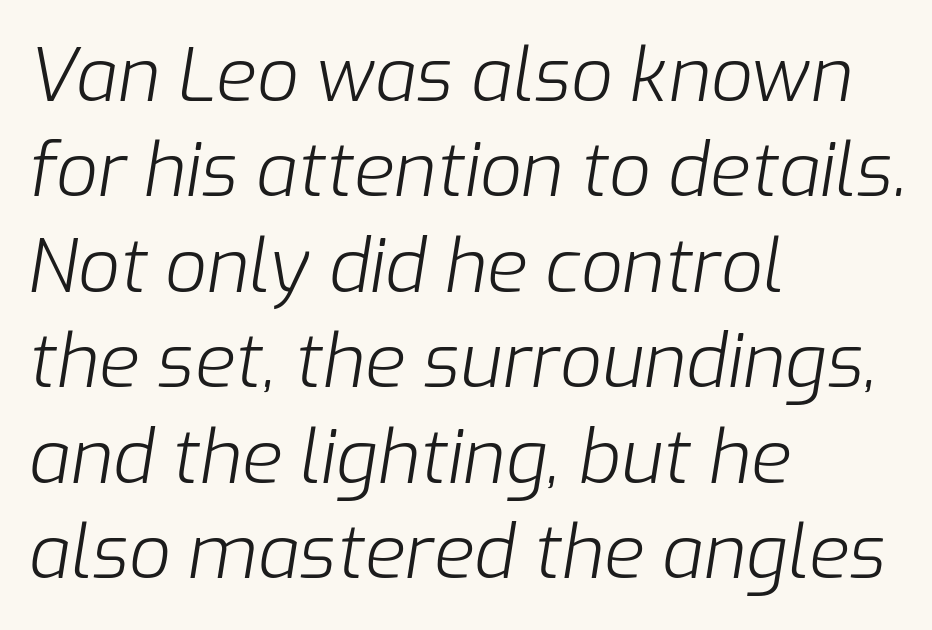
The image shows 74 px light type, italic (leaning right); set left-aligned, normal line spacing (1.29x), normal letter spacing, not underlined; low stroke contrast and a medium x-height.
